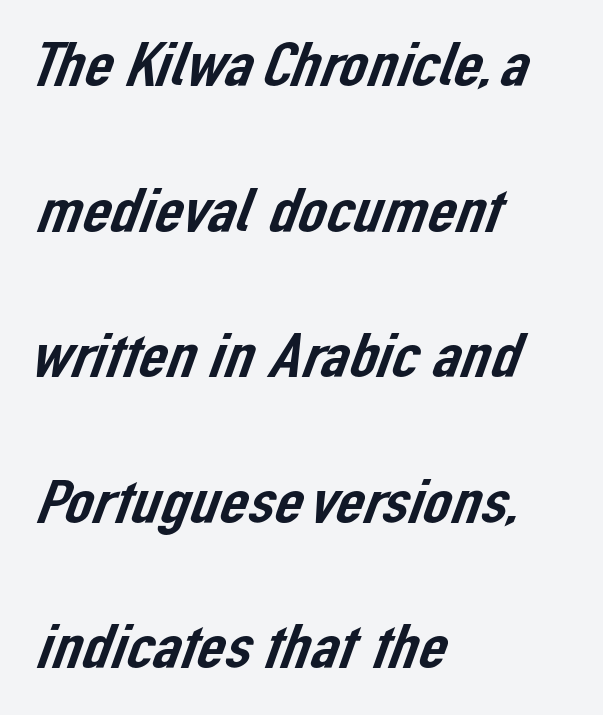
The image shows 63 px sans-serif type; set left-aligned, loose line spacing (2.31x), normal letter spacing, not underlined; low stroke contrast and a medium x-height.
